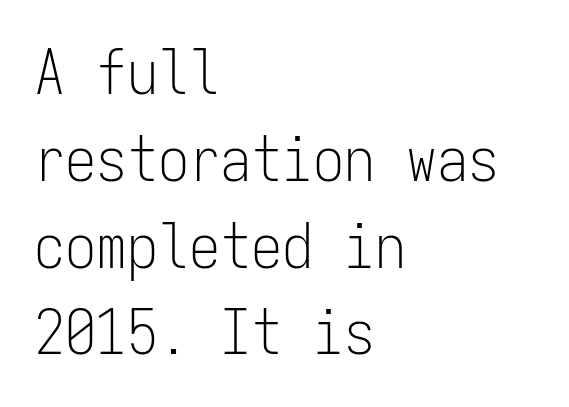
A typesetter would call this monospace, since all characters share one set width. You could call the tracking neutral — neither tight nor loose. This sample is left-justified, so line endings fall wherever the words run out. This is not heavy type; no bold has been used.
